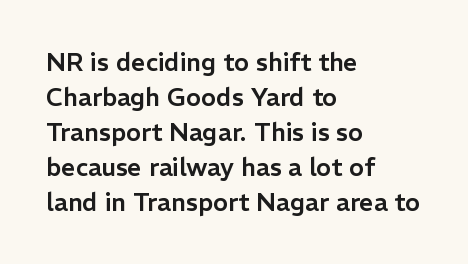
{"italic": "no", "underline": "no", "align": "left", "line_spacing": "normal", "line_spacing_ratio": 1.4, "letter_spacing": "normal", "letter_spacing_em": 0.0, "glyph_px": 25}
